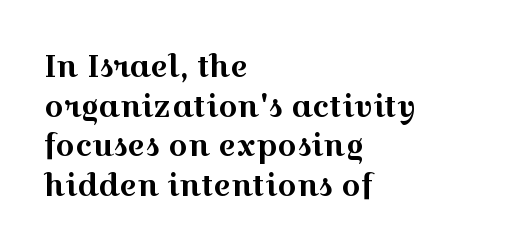
The image shows 30 px wide serif type, upright; set left-aligned, normal line spacing (1.32x), normal letter spacing, not underlined; a medium x-height.
